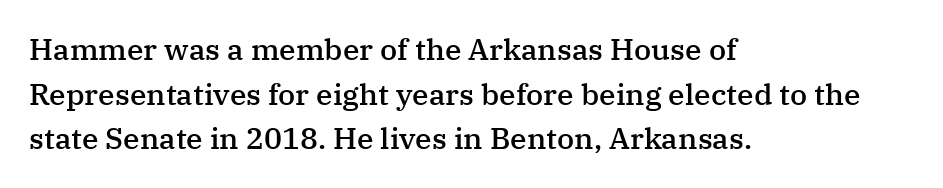
Ascenders rise straight up at ninety degrees. Lines of text with bare space underneath. Stroke terminals: seriffed. Between one letter and the next there's only the usual sliver of space. A typesetter would call this proportional, since set widths differ per character.
